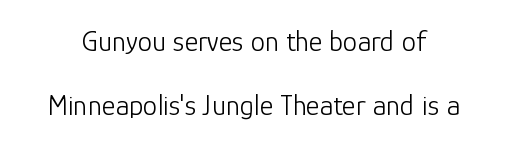
{"serif": "no", "italic": "no", "bold": "no", "weight": "light", "width": "normal", "stroke_contrast": "low", "x_height": "medium", "monospaced": "no", "underline": "no", "line_spacing": "loose", "line_spacing_ratio": 2.2, "letter_spacing": "normal", "letter_spacing_em": 0.0, "glyph_px": 29}
